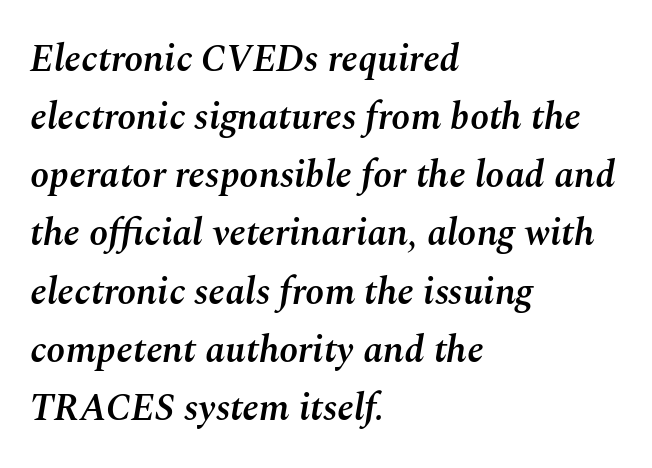
{"italic": "yes", "lean": "right", "slant_degrees": 10, "bold": "semi", "weight": "semibold", "width": "normal", "stroke_contrast": "medium", "x_height": "medium", "monospaced": "no", "underline": "no", "align": "left", "line_spacing": "normal", "line_spacing_ratio": 1.53, "letter_spacing": "normal", "letter_spacing_em": 0.0, "glyph_px": 38}
